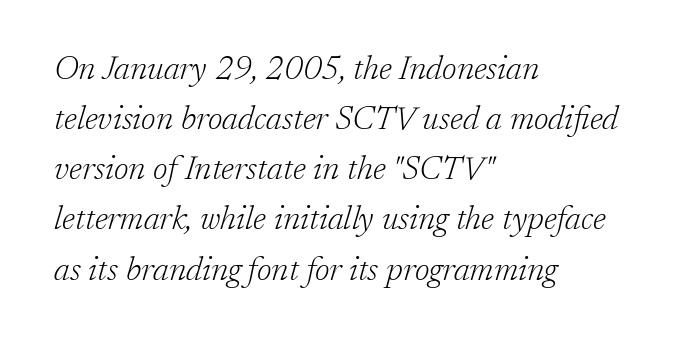
The image shows 33 px light serif type, italic (leaning right); set left-aligned, normal line spacing (1.52x), normal letter spacing, not underlined; low stroke contrast and a medium x-height.
